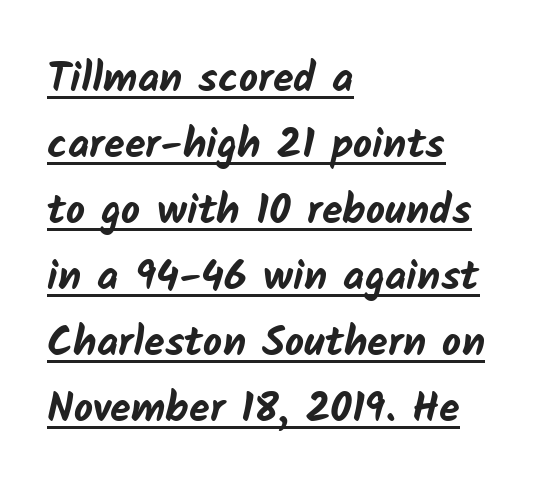
The paragraph shown leans on its left margin. Notice how descenders clear the ascenders below comfortably — that's standard leading. Standard letterfit; no display-style spreading of the glyphs. You could not count columns in this text — the font is proportionally spaced. Underlining? Definitely there. Chunky letters — that's bold for sure.
